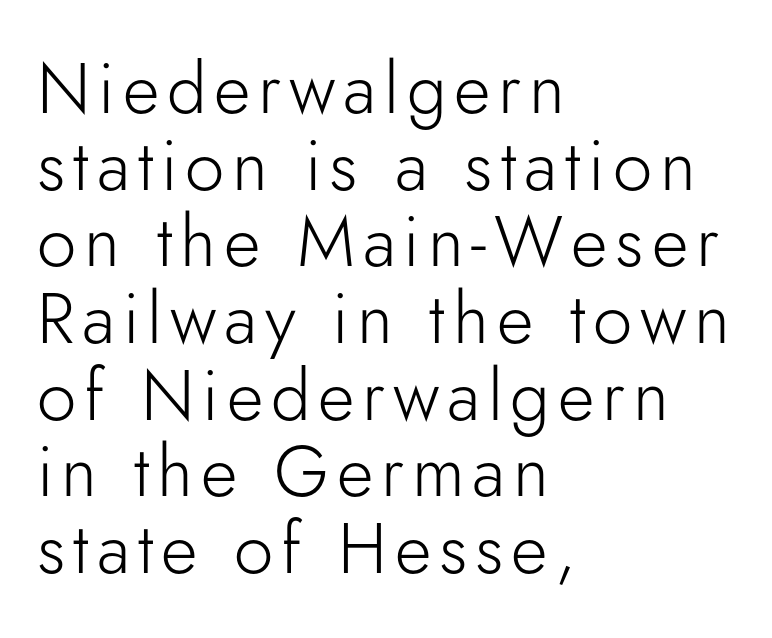
The strokes carry an ordinary text weight at most. No word sits above an underline. No italicization has been applied; the sample stays upright. These lines are rendered in a variable-pitch font. Alignment: flush left. Typographically, this falls in the sans-serif category.
